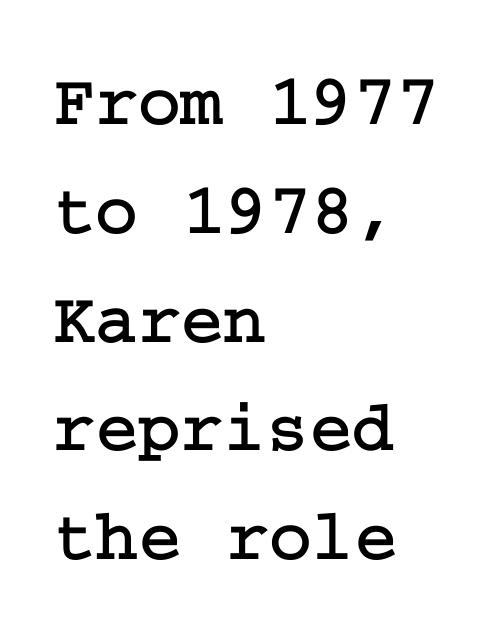
Q: Is the text italic (slanted)? A: No, it is upright.
Q: Is the typeface a serif or a sans-serif typeface? A: Serif.
Q: Is the text underlined? A: No.
Q: How is the paragraph aligned? A: Left-aligned.
Q: Is the spacing between letters normal or unusually wide? A: Normal.
Q: Is the spacing between lines tight, normal or loose? A: Normal.
Q: Width (condensed, normal, or wide)? A: Normal.
Q: Stroke contrast? A: Low.
Q: x-height? A: Medium.
